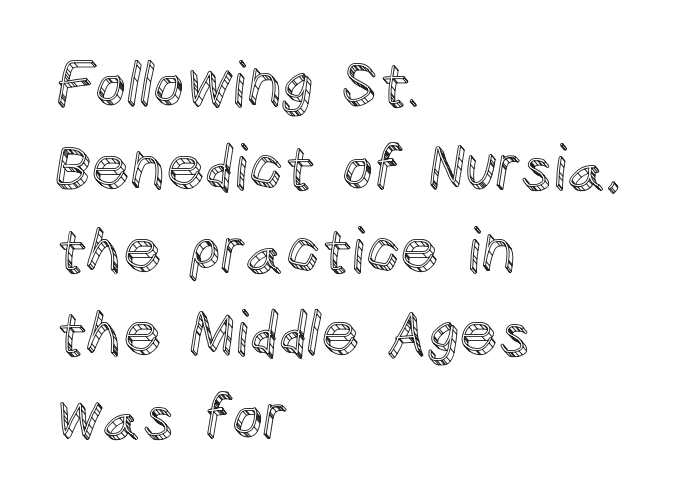
{"width": "normal", "x_height": "large", "monospaced": "no", "underline": "no", "align": "left", "line_spacing": "normal", "line_spacing_ratio": 1.36, "letter_spacing": "normal", "letter_spacing_em": 0.0, "glyph_px": 61}
